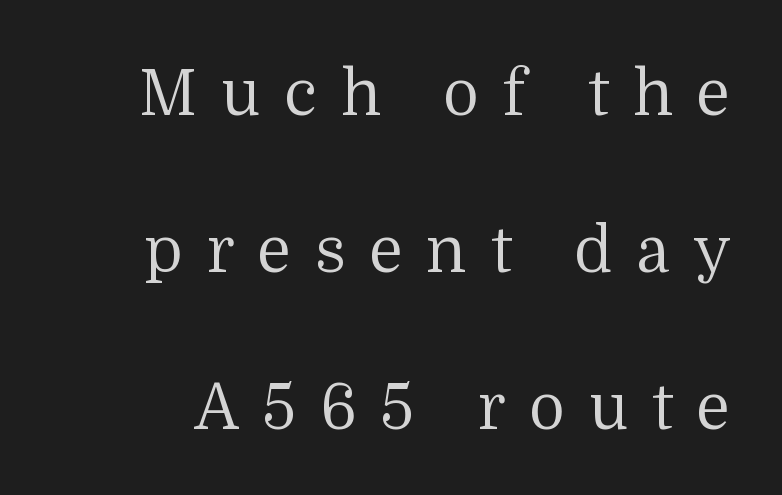
Unlike a clean sans, this face finishes its strokes with serifs. Character widths vary here, with narrow letters taking less room than wide ones. Heft: none added — not bold. The line-height multiplier appears high, well above default. Quick note: not italic, upright. Is the letter spacing exaggerated? Yes — the characters are pushed far apart.
